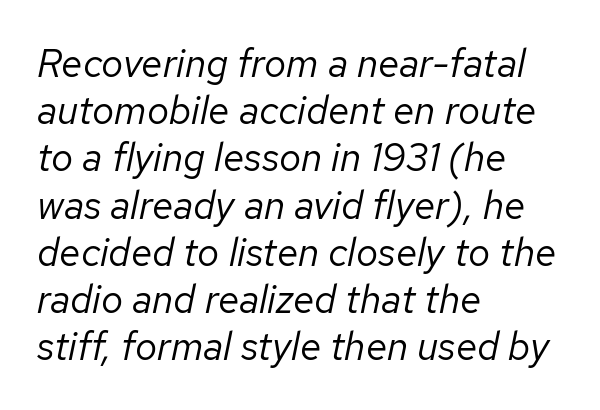
Stem width sits at or under what a default text font uses. The axis of the letterforms is tilted away from vertical. In terms of letterspacing, this is plain default setting. Beneath every word, the page is bare.
